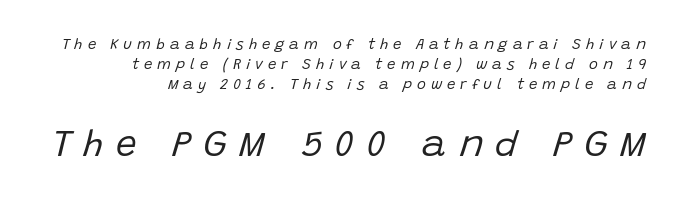
Heaviness? Minimal to ordinary, like unemphasized prose. Horizontal alignment here is rightward, an uncommon choice for prose. Descender tails drop into unmarked territory. One glance says typical: line gaps are just what's usual. Characters are canted at an angle relative to the baseline's perpendicular. These lines are rendered in a variable-pitch font.
